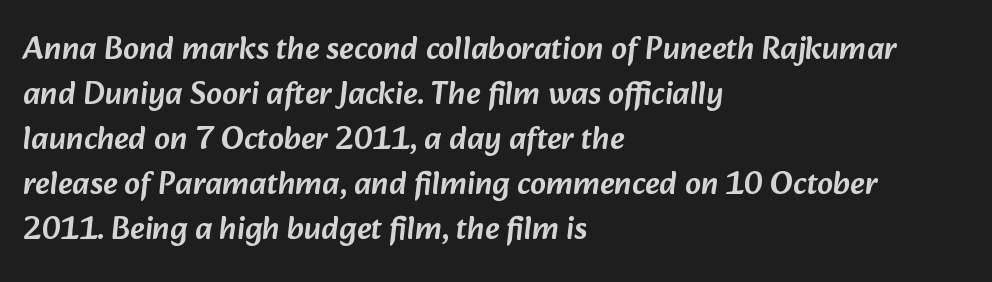
The image shows 32 px sans-serif type; set left-aligned, normal line spacing (1.41x), normal letter spacing, not underlined; low stroke contrast and a medium x-height.
